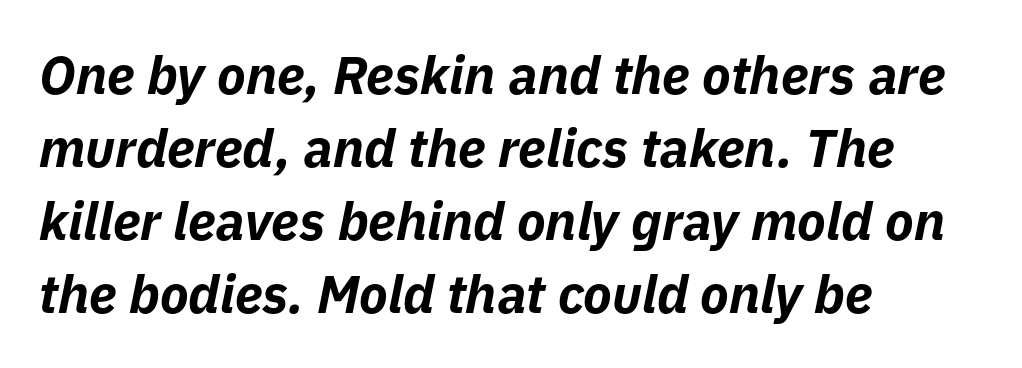
The image shows 53 px bold type, italic (leaning right); set left-aligned, normal line spacing (1.38x), normal letter spacing, not underlined; low stroke contrast and a medium x-height.
